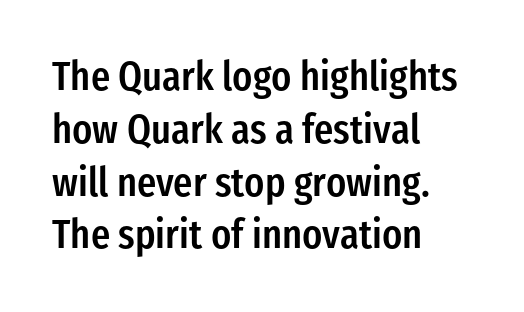
{"serif": "no", "italic": "no", "bold": "semi", "weight": "semibold", "width": "condensed", "stroke_contrast": "low", "x_height": "medium", "monospaced": "no", "underline": "no", "align": "left", "line_spacing": "normal", "line_spacing_ratio": 1.32, "letter_spacing": "normal", "letter_spacing_em": 0.0, "glyph_px": 40}
